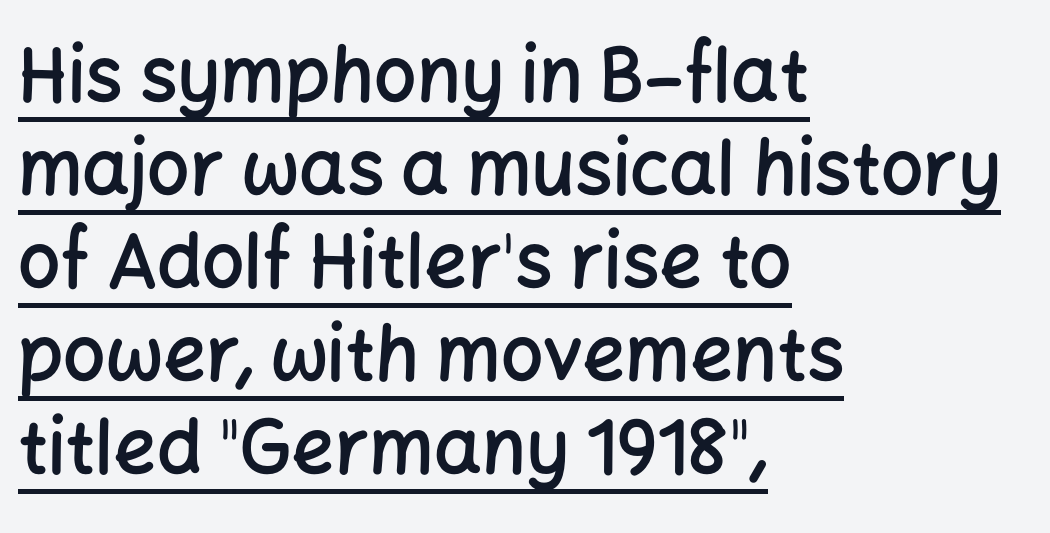
{"serif": "no", "italic": "no", "bold": "semi", "weight": "semibold", "width": "normal", "stroke_contrast": "low", "x_height": "medium", "monospaced": "no", "underline": "yes", "align": "left", "line_spacing_ratio": 1.24, "letter_spacing": "normal", "letter_spacing_em": 0.0, "glyph_px": 75}
